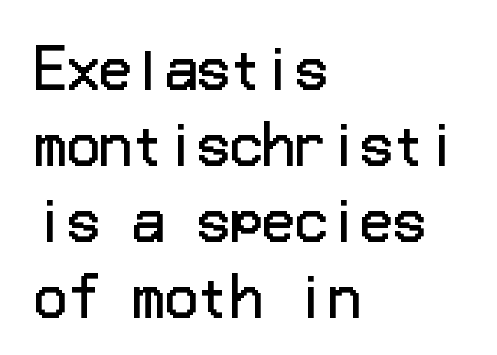
The image shows 54 px regular-weight sans-serif type, upright; set left-aligned, normal line spacing (1.41x), normal letter spacing, not underlined; low stroke contrast and a medium x-height.
